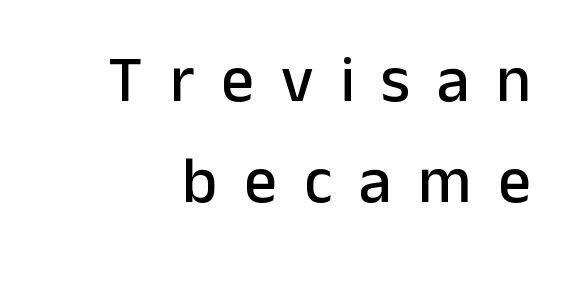
The letters stand upright; this is a roman face. Evenly set lines give the paragraph a standard silhouette. The gap between lines stays unmarked. Spacing between characters has been opened up far beyond the box default. A typesetter would call this proportional, since set widths differ per character. The glyphs in this specimen are sans serif.
